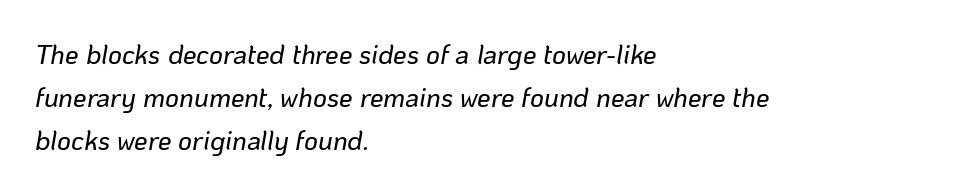
Q: Is the text italic (slanted)? A: Yes, it leans right by about 10 degrees.
Q: Is the text underlined? A: No.
Q: How is the paragraph aligned? A: Left-aligned.
Q: Is the spacing between letters normal or unusually wide? A: Normal.
Q: Is the spacing between lines tight, normal or loose? A: Normal.
